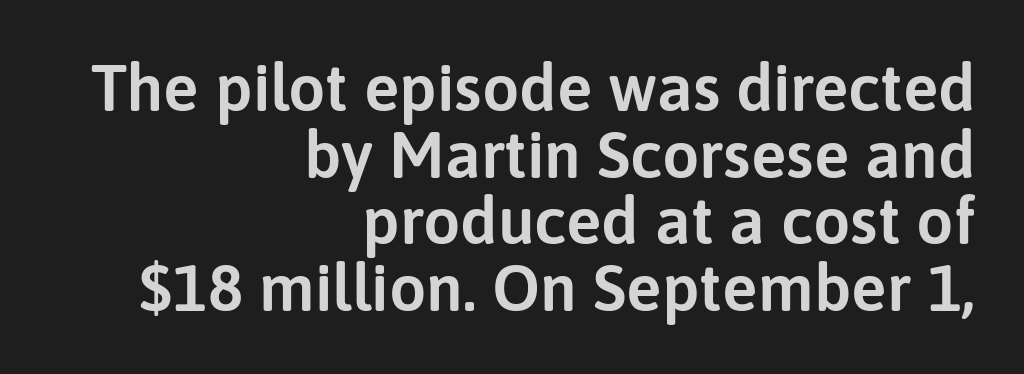
{"serif": "no", "italic": "no", "width": "normal", "stroke_contrast": "low", "x_height": "medium", "monospaced": "no", "underline": "no", "align": "right", "line_spacing": "tight", "line_spacing_ratio": 1.01, "letter_spacing": "normal", "letter_spacing_em": 0.0, "glyph_px": 66}
